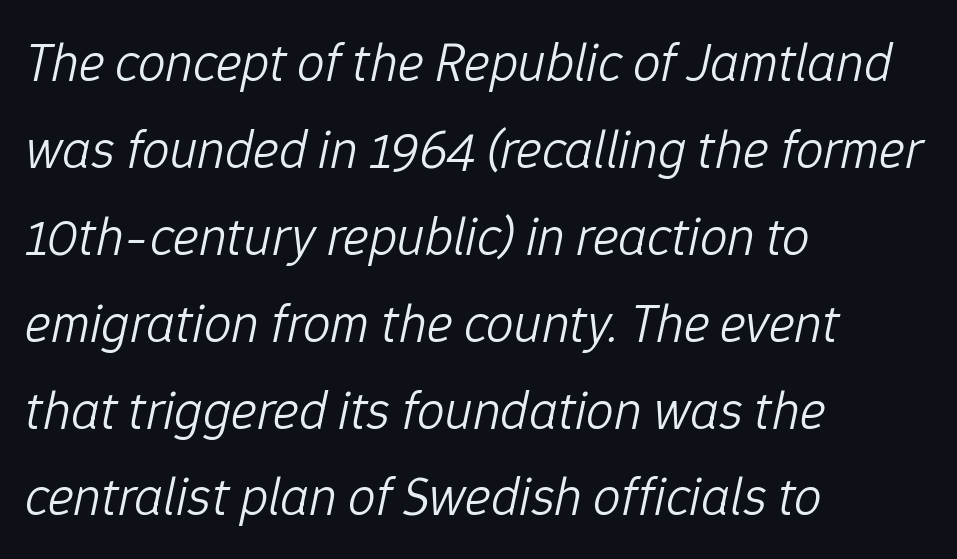
{"italic": "yes", "lean": "right", "slant_degrees": 12, "bold": "no", "weight": "light", "width": "normal", "stroke_contrast": "low", "x_height": "medium", "monospaced": "no", "underline": "no", "align": "left", "line_spacing": "normal", "line_spacing_ratio": 1.58, "letter_spacing": "normal", "letter_spacing_em": 0.0, "glyph_px": 55}
